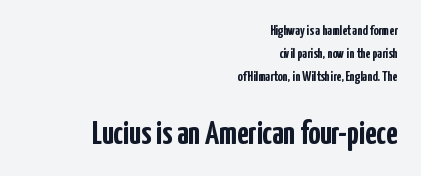
You'd pick this weight for a headline — it's a proper bold. Beneath every word, the page is bare. The block of text has a typical density, with ordinary space between rows. Posture: upright roman. Right-aligned paragraph, ragged on the left. The rendering enlarges the type as you move from the upper chunk to the lower.
